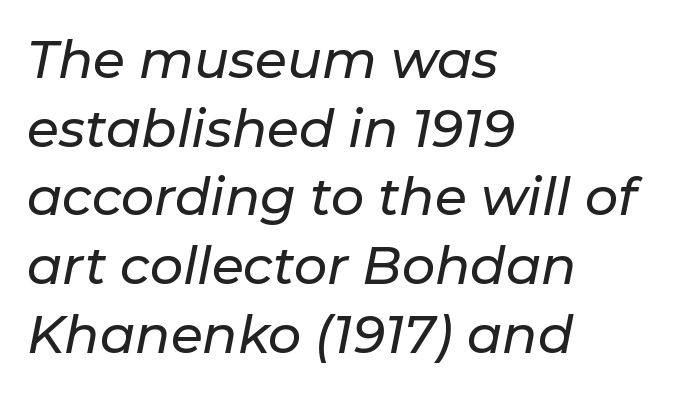
{"italic": "yes", "lean": "right", "slant_degrees": 11, "width": "normal", "stroke_contrast": "low", "x_height": "medium", "monospaced": "no", "underline": "no", "align": "left", "line_spacing": "normal", "line_spacing_ratio": 1.32, "letter_spacing": "normal", "letter_spacing_em": 0.0, "glyph_px": 52}
